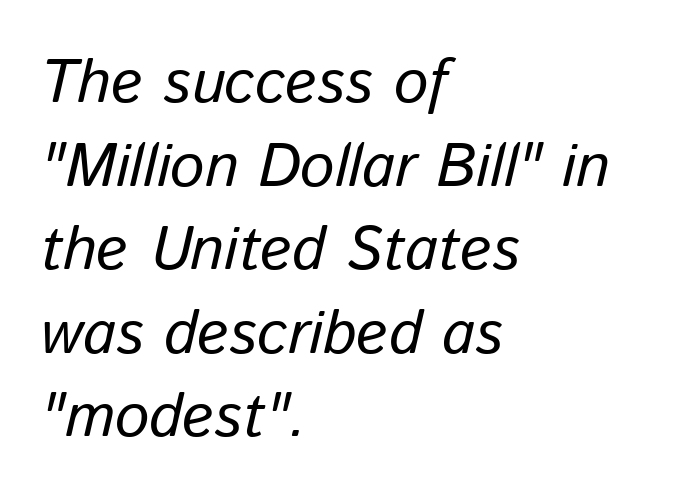
The font's italic variant was chosen for this text. Summary of vertical rhythm: regular, with standard interline spacing. Think of a printed novel: that variable character pitch is what you see here. Descenders are the only things crossing below the line. All the whitespace from short lines collects on the right.
